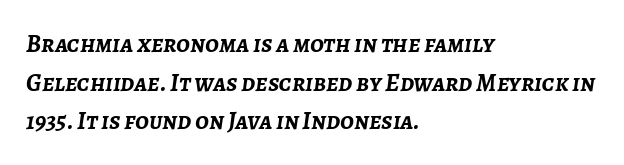
Tall strokes in this sample are angled rather than plumb. The zone under the glyphs is completely vacant. Alignment: flush left. Glyph-to-glyph distance matches everyday printed text. The strokes are fattened all the way to bold. Line spacing here is normal.
